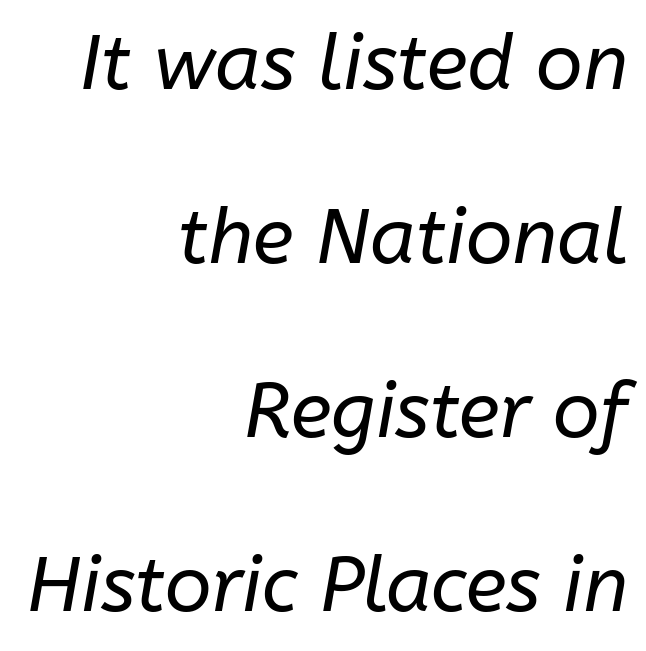
No heavy texture on the line: the type isn't bold. Italic? Definitely — the glyphs are oblique. In CSS terms this would be text-align: right. Each word holds together tightly as a unit, with standard inter-letter gaps. Glance below the letters and you will spot only blank space. The rendering uses a large line-height, opening up the rows.
